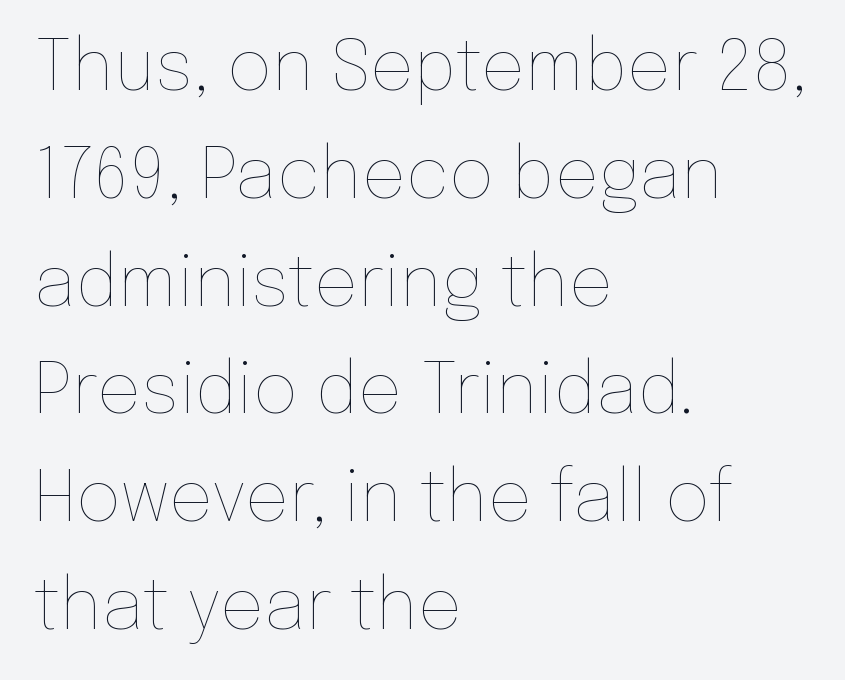
{"italic": "no", "bold": "no", "weight": "thin", "width": "normal", "stroke_contrast": "low", "x_height": "medium", "monospaced": "no", "underline": "no", "align": "left", "line_spacing": "normal", "line_spacing_ratio": 1.54, "letter_spacing": "normal", "letter_spacing_em": 0.0, "glyph_px": 70}
